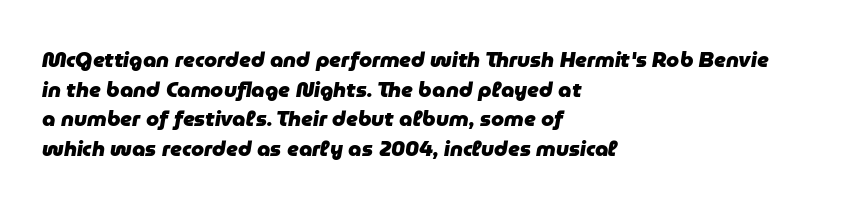
The image shows 21 px bold type, italic (leaning right); set left-aligned, normal line spacing (1.41x), normal letter spacing, not underlined.
